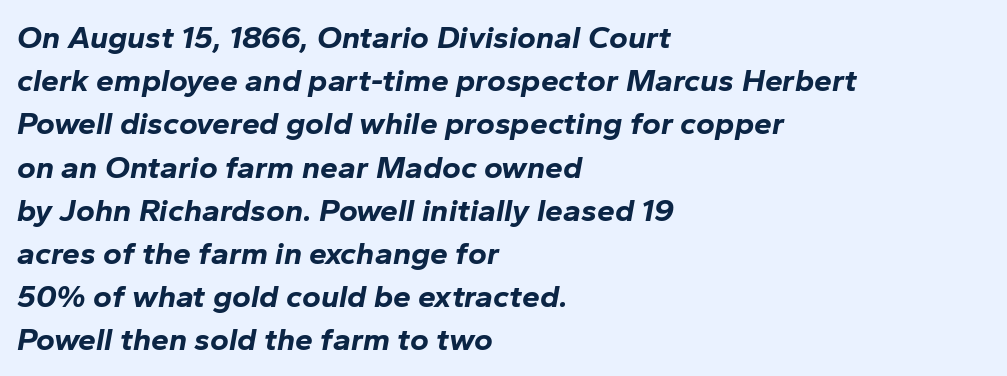
Italic: yes, the glyphs are oblique. The paragraph shown leans on its left margin. Looks like regular typesetting: each glyph gets only the width it needs. Caption: bold face, heavy strokes. Vertical spacing — default.
